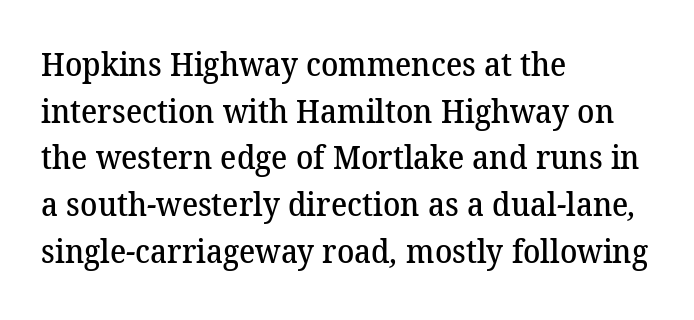
Q: Is the text bold? A: Semi-bold.
Q: Is the typeface a serif or a sans-serif typeface? A: Serif.
Q: Is the text underlined? A: No.
Q: How is the paragraph aligned? A: Left-aligned.
Q: Is the spacing between letters normal or unusually wide? A: Normal.
Q: Is the spacing between lines tight, normal or loose? A: Normal.
Q: Width (condensed, normal, or wide)? A: Normal.
Q: Stroke contrast? A: Medium.
Q: x-height? A: Medium.
Q: Monospaced? A: No.
